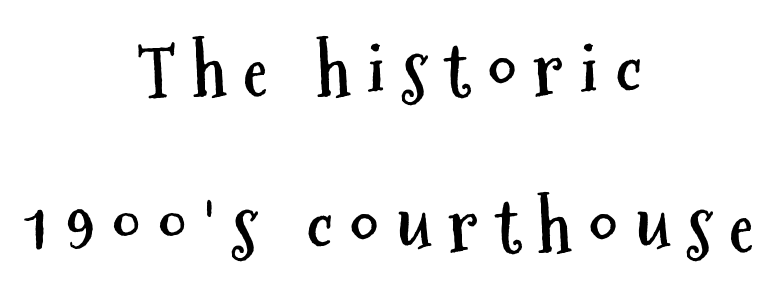
Notice how thick the strokes are: this is what a full bold looks like. The letters advance in unequal steps, a hallmark of proportional type. You could only call the tracking loose — the letters float apart. These lines stack symmetrically, like a column narrowing and widening about its center. Each letter's strokes conclude bluntly, with no projecting serifs.
